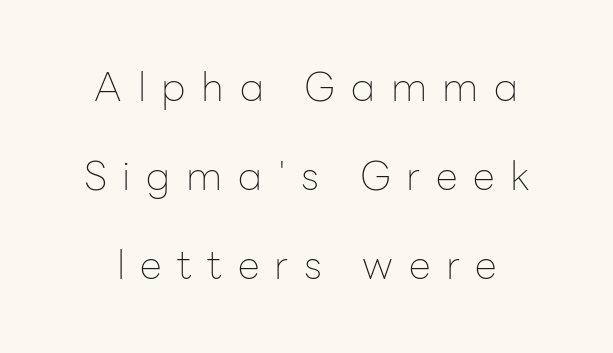
Descenders are the only things crossing below the line. Character widths vary here, with narrow letters taking less room than wide ones. The face used here is rendered with a markedly widened letterfit. No chunkiness to these letters — they're not bold. Notice how the passage keeps no hard edge, just a central spine.
